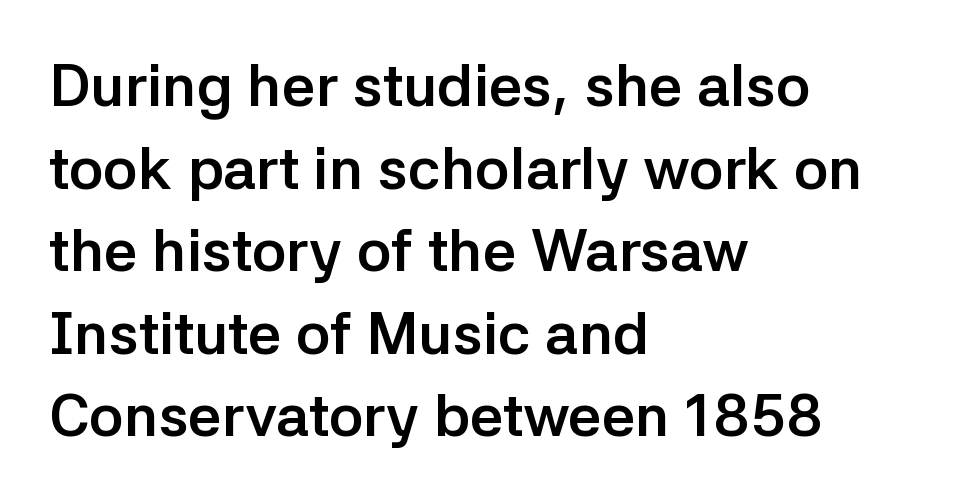
Look at the bottom of the vertical strokes: they stop flat, with no serifs. Where is the straight margin? On the left. Think of a printed novel: that variable character pitch is what you see here. Students, observe: this is what conventionally led text looks like. Look at the stroke-to-counter ratio: heavy, a bold.
